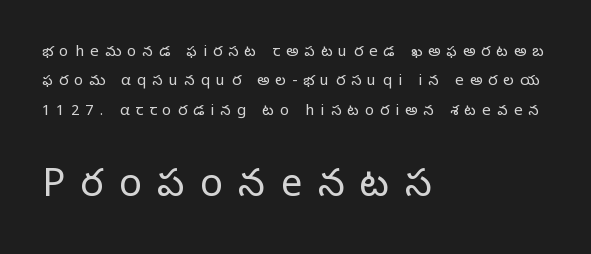
The image shows 38 px light sans-serif type, upright; set left-aligned, loose line spacing (1.96x), unusually wide letter spacing (+0.41 em), not underlined; the second (bottom) block is 2.53x larger; low stroke contrast and a medium x-height.
